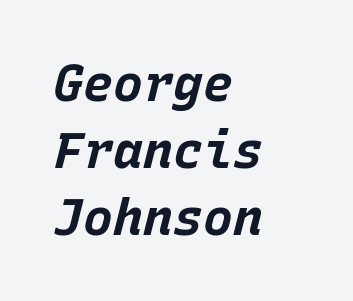
Q: Is the text bold? A: Yes.
Q: Is the text italic (slanted)? A: Yes, it leans right by about 15 degrees.
Q: Is the text underlined? A: No.
Q: How is the paragraph aligned? A: Left-aligned.
Q: Is the spacing between letters normal or unusually wide? A: Normal.
Q: Is the spacing between lines tight, normal or loose? A: Normal.
Q: Width (condensed, normal, or wide)? A: Normal.
Q: Stroke contrast? A: Low.
Q: x-height? A: Large.
Q: Monospaced? A: Yes.
